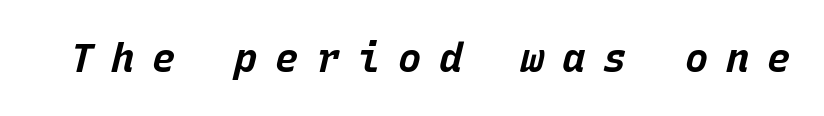
{"italic": "yes", "lean": "right", "slant_degrees": 15, "bold": "yes", "weight": "bold", "width": "normal", "stroke_contrast": "low", "x_height": "large", "monospaced": "yes", "underline": "no", "letter_spacing": "wide", "letter_spacing_em": 0.45, "glyph_px": 39}
